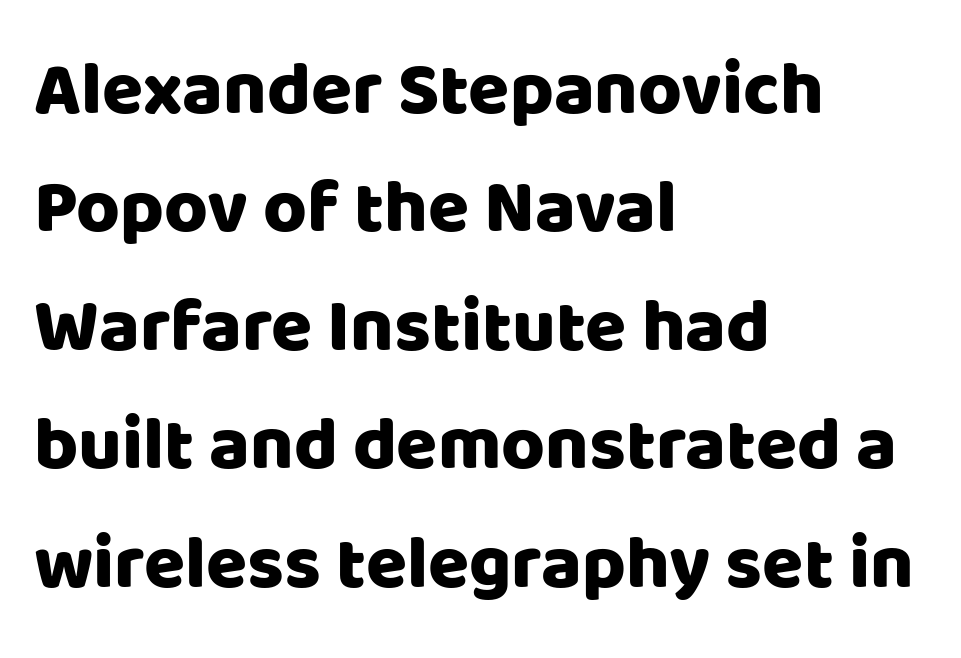
{"serif": "no", "italic": "no", "width": "normal", "stroke_contrast": "low", "x_height": "large", "monospaced": "no", "underline": "no", "align": "left", "line_spacing": "normal", "line_spacing_ratio": 1.58, "letter_spacing": "normal", "letter_spacing_em": 0.0, "glyph_px": 75}
